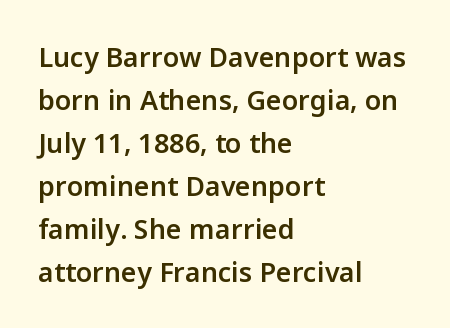
The image shows 27 px text type, upright; set left-aligned, normal line spacing (1.59x), normal letter spacing, not underlined.
